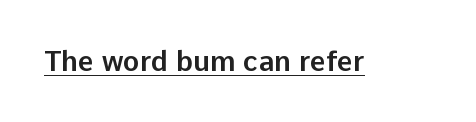
{"serif": "no", "italic": "no", "width": "normal", "stroke_contrast": "low", "x_height": "medium", "monospaced": "no", "underline": "yes", "letter_spacing": "normal", "letter_spacing_em": 0.0, "glyph_px": 28}
